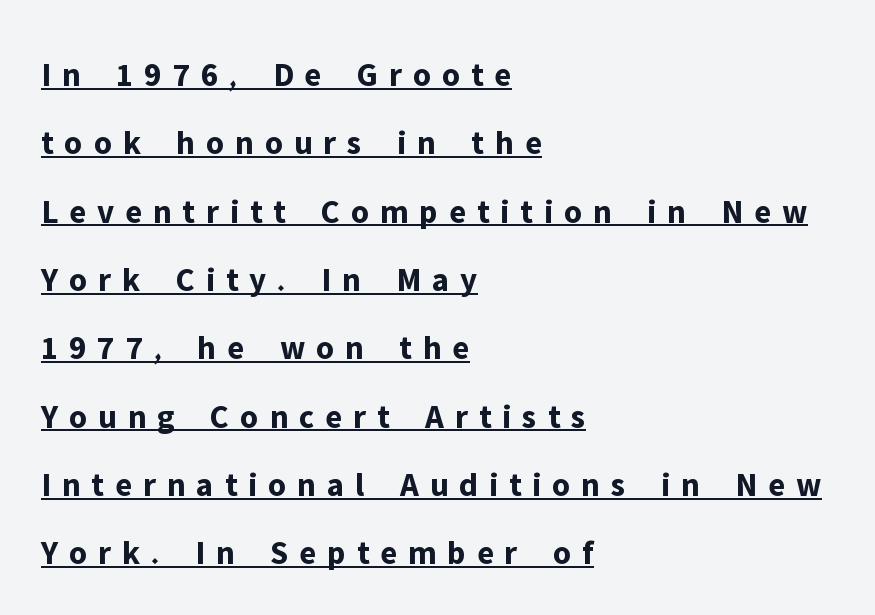
The image shows 34 px bold sans-serif type, upright; set left-aligned, loose line spacing (2.01x), unusually wide letter spacing (+0.32 em), underlined; low stroke contrast and a medium x-height.
